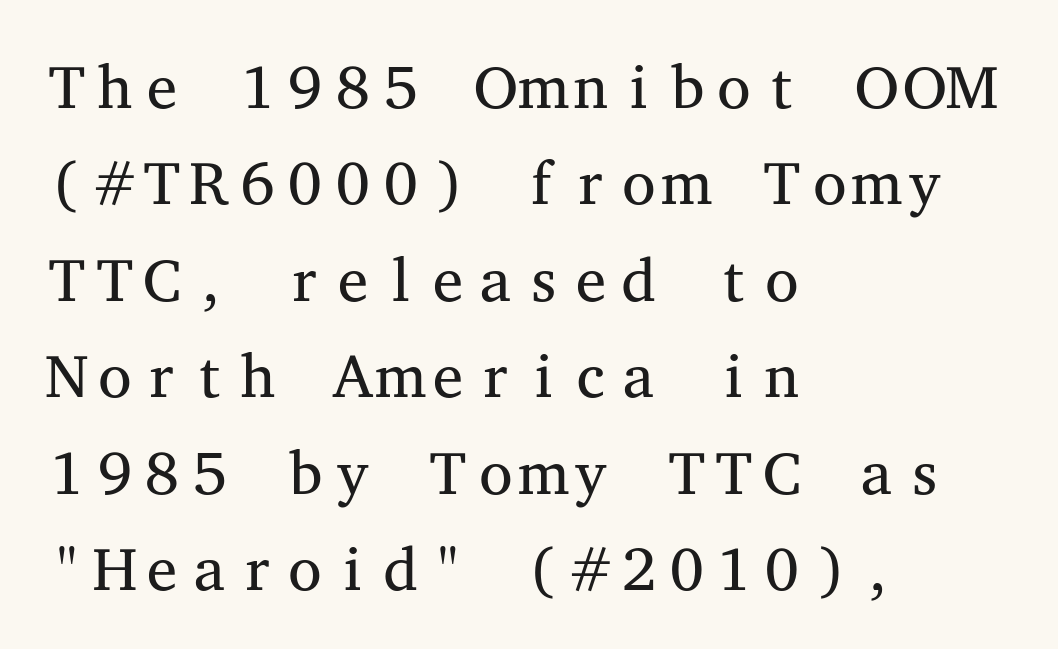
Q: Is the text bold? A: No.
Q: Is the text italic (slanted)? A: No, it is upright.
Q: Is the typeface a serif or a sans-serif typeface? A: Serif.
Q: Is the text underlined? A: No.
Q: How is the paragraph aligned? A: Left-aligned.
Q: Is the spacing between letters normal or unusually wide? A: Normal.
Q: Is the spacing between lines tight, normal or loose? A: Normal.
Q: Width (condensed, normal, or wide)? A: Wide.
Q: Stroke contrast? A: Medium.
Q: x-height? A: Medium.
Q: Monospaced? A: Yes.
